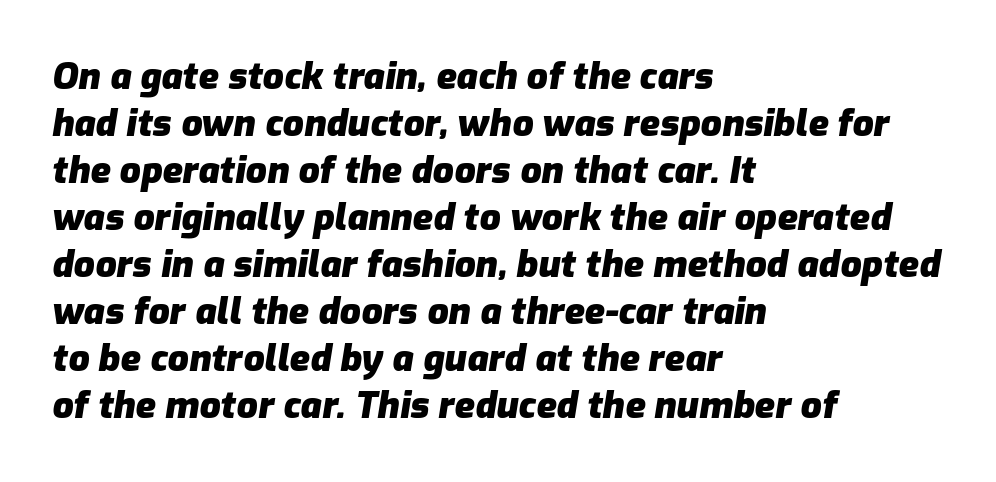
The typography opts for an oblique posture over an upright one. This sample has the flowing, uneven cadence of proportional lettering. If you measured baseline to baseline, you'd find a middling distance. Heavy, bold letterforms.
